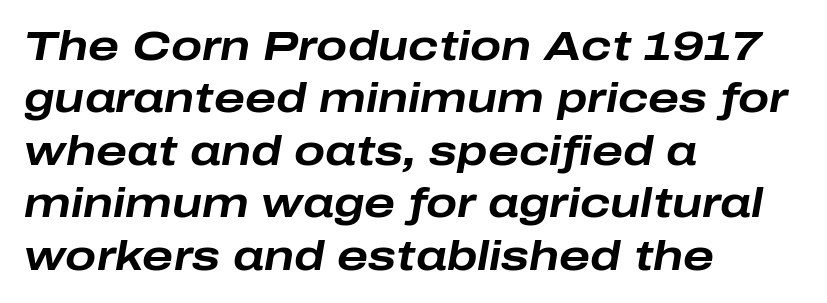
{"italic": "yes", "lean": "right", "slant_degrees": 10, "bold": "yes", "weight": "bold", "width": "wide", "stroke_contrast": "low", "x_height": "medium", "monospaced": "no", "underline": "no", "align": "left", "line_spacing": "normal", "line_spacing_ratio": 1.28, "letter_spacing": "normal", "letter_spacing_em": 0.0, "glyph_px": 41}
